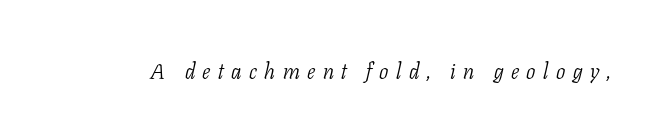
The image shows 22 px text type, italic (leaning right); set unusually wide letter spacing (+0.34 em), not underlined.
